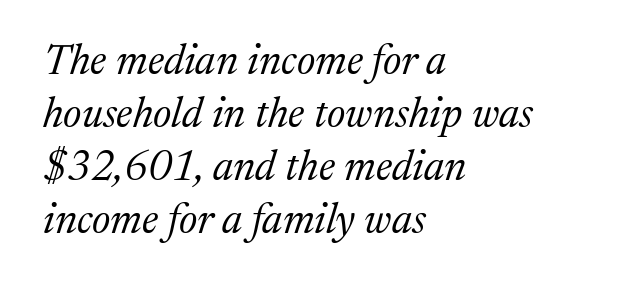
Q: Is the text bold? A: No.
Q: Is the text italic (slanted)? A: Yes, it leans right by about 17 degrees.
Q: Is the typeface a serif or a sans-serif typeface? A: Serif.
Q: Is the text underlined? A: No.
Q: How is the paragraph aligned? A: Left-aligned.
Q: Is the spacing between letters normal or unusually wide? A: Normal.
Q: Is the spacing between lines tight, normal or loose? A: Normal.
Q: Width (condensed, normal, or wide)? A: Normal.
Q: Stroke contrast? A: Medium.
Q: x-height? A: Medium.
Q: Monospaced? A: No.
